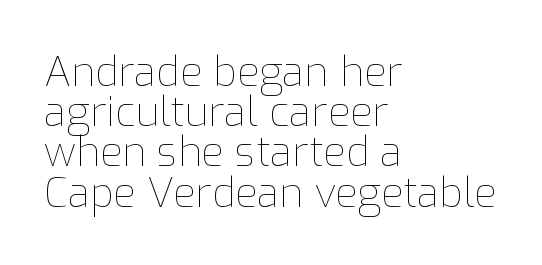
The image shows 41 px thin type, upright; set left-aligned, tight line spacing (0.98x), normal letter spacing, not underlined; low stroke contrast and a medium x-height.
